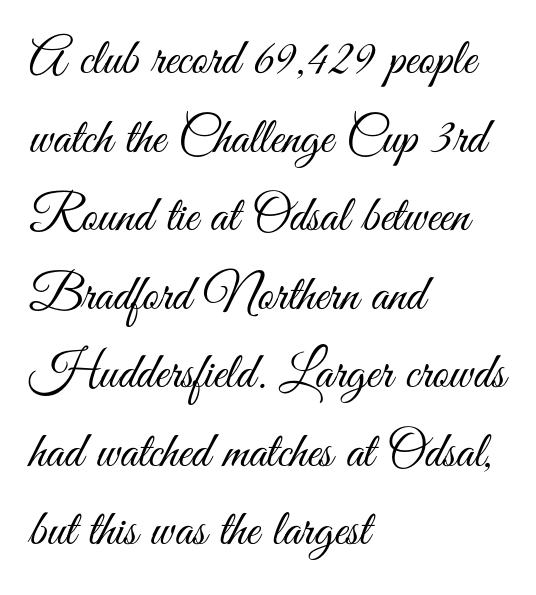
The image shows 51 px light, condensed sans-serif type; set left-aligned, normal line spacing (1.54x), normal letter spacing, not underlined; medium stroke contrast and a small x-height.
